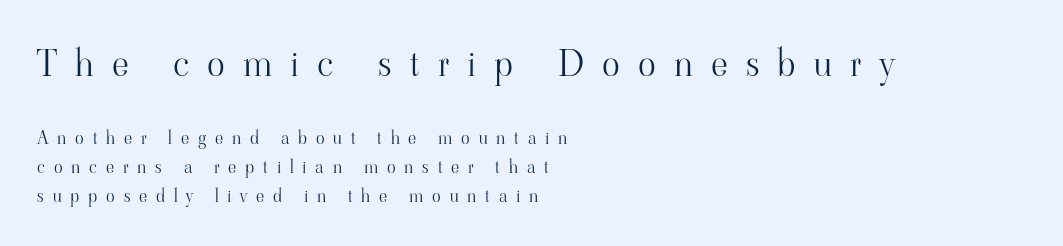
The image shows 37 px light serif type, upright; set left-aligned, normal line spacing (1.59x), unusually wide letter spacing (+0.49 em), not underlined; the first (top) block is 2.06x larger; high stroke contrast and a small x-height.
